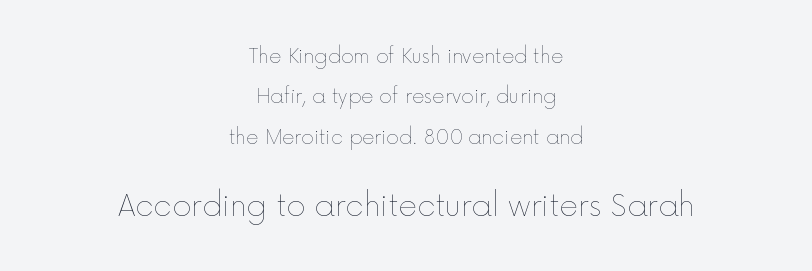
{"italic": "no", "bold": "no", "weight": "thin", "width": "normal", "x_height": "medium", "monospaced": "no", "underline": "no", "align": "center", "line_spacing": "loose", "line_spacing_ratio": 2.12, "letter_spacing": "normal", "letter_spacing_em": 0.0, "larger_block": "second", "size_ratio": 1.53, "glyph_px": 29}
